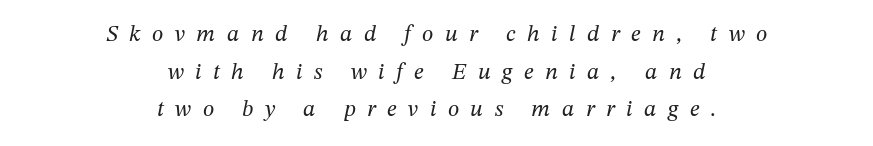
The image shows 23 px text type, italic (leaning right); set centered, normal line spacing (1.64x), unusually wide letter spacing (+0.5 em), not underlined.
